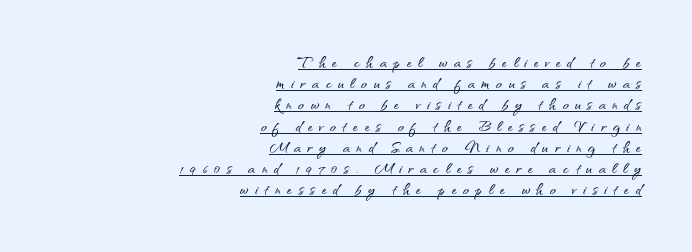
{"underline": "yes", "align": "right", "line_spacing": "tight", "line_spacing_ratio": 1.06, "letter_spacing": "wide", "letter_spacing_em": 0.33, "glyph_px": 20}
